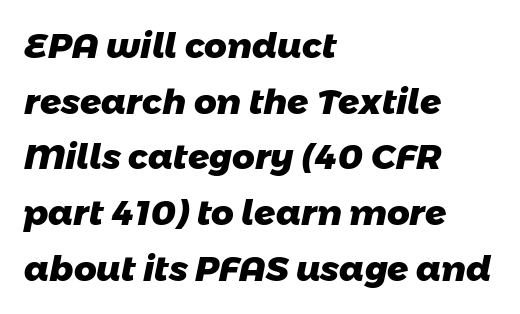
Varying glyph widths throughout — classic text-font behaviour. The passage shown stacks its lines at a standard gap. Line beginnings align vertically; line endings do not. Type style note: lacks serifs. Descenders hang freely into open space.
